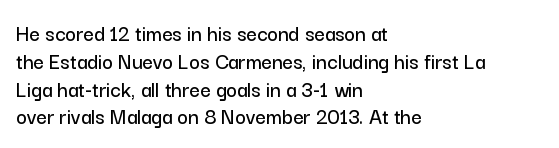
Here the glyphs are tracked normally, forming tight word shapes. The specimen omits any rule beneath the text block's lines. Vertical strokes here are truly vertical. The lines in this sample share a left origin and differ only in where they stop.
